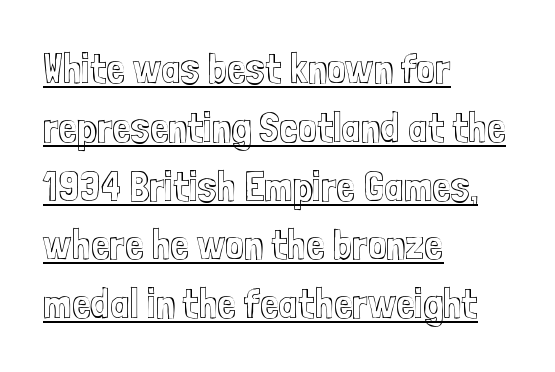
The image shows 42 px condensed type, upright; set left-aligned, normal line spacing (1.4x), normal letter spacing, underlined; a medium x-height.
